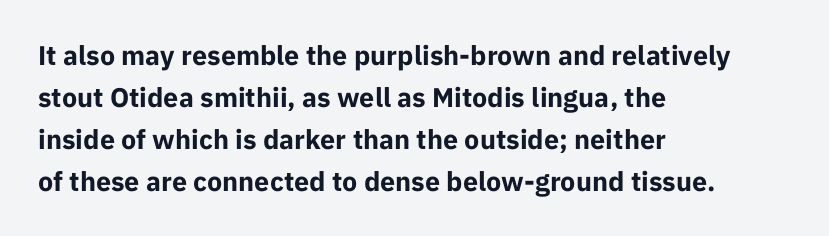
The image shows 27 px bold type, upright; set left-aligned, normal line spacing (1.56x), normal letter spacing, not underlined.
